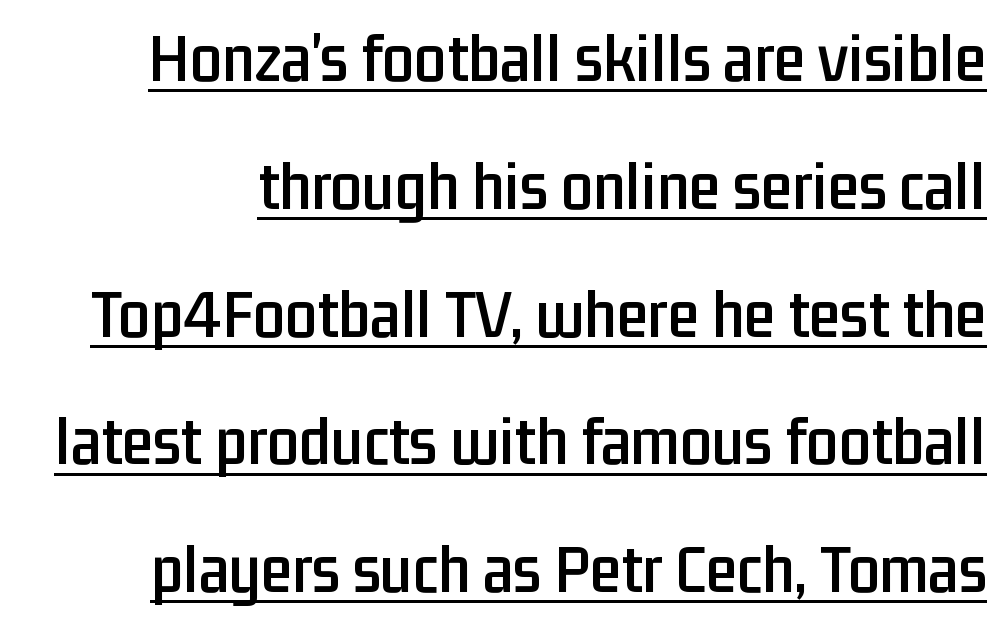
Q: Is the text italic (slanted)? A: No, it is upright.
Q: Is the typeface a serif or a sans-serif typeface? A: Sans-serif.
Q: Is the text underlined? A: Yes.
Q: Is the spacing between letters normal or unusually wide? A: Normal.
Q: Width (condensed, normal, or wide)? A: Condensed.
Q: Stroke contrast? A: Low.
Q: x-height? A: Medium.
Q: Monospaced? A: No.
